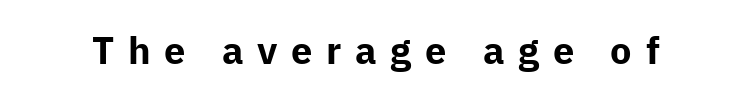
Q: Is the text bold? A: Yes.
Q: Is the text italic (slanted)? A: No, it is upright.
Q: Is the typeface a serif or a sans-serif typeface? A: Sans-serif.
Q: Is the text underlined? A: No.
Q: Is the spacing between letters normal or unusually wide? A: Unusually wide.
Q: Width (condensed, normal, or wide)? A: Normal.
Q: Stroke contrast? A: Low.
Q: x-height? A: Medium.
Q: Monospaced? A: No.
